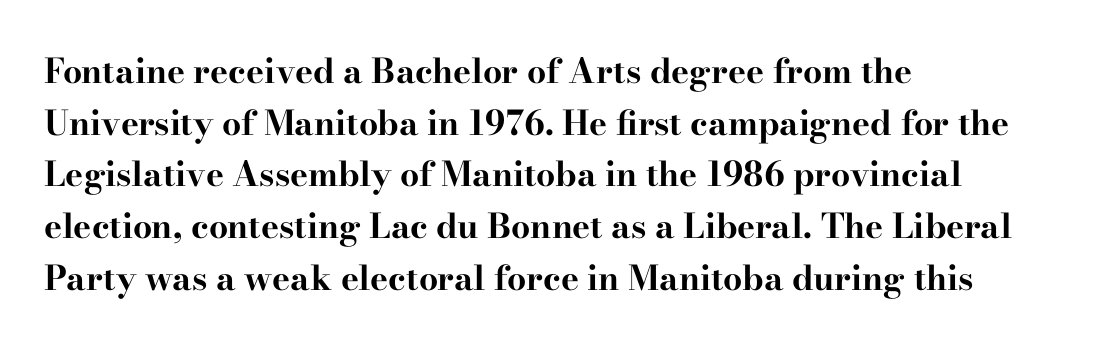
Q: Is the text bold? A: Yes.
Q: Is the text italic (slanted)? A: No, it is upright.
Q: Is the typeface a serif or a sans-serif typeface? A: Serif.
Q: Is the text underlined? A: No.
Q: How is the paragraph aligned? A: Left-aligned.
Q: Is the spacing between letters normal or unusually wide? A: Normal.
Q: Is the spacing between lines tight, normal or loose? A: Normal.
Q: Width (condensed, normal, or wide)? A: Wide.
Q: Stroke contrast? A: High.
Q: x-height? A: Small.
Q: Monospaced? A: No.
